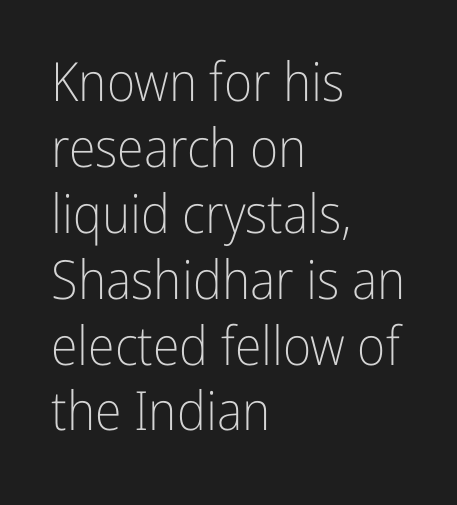
{"serif": "no", "italic": "no", "bold": "no", "weight": "light", "width": "condensed", "stroke_contrast": "low", "x_height": "medium", "monospaced": "no", "underline": "no", "align": "left", "line_spacing_ratio": 1.22, "letter_spacing": "normal", "letter_spacing_em": 0.0, "glyph_px": 54}
